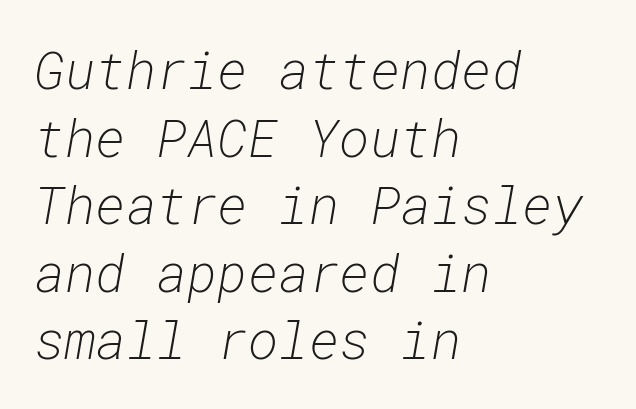
The image shows 52 px light type, italic (leaning right), monospaced; set left-aligned, normal line spacing (1.3x), normal letter spacing, not underlined; low stroke contrast and a medium x-height.
